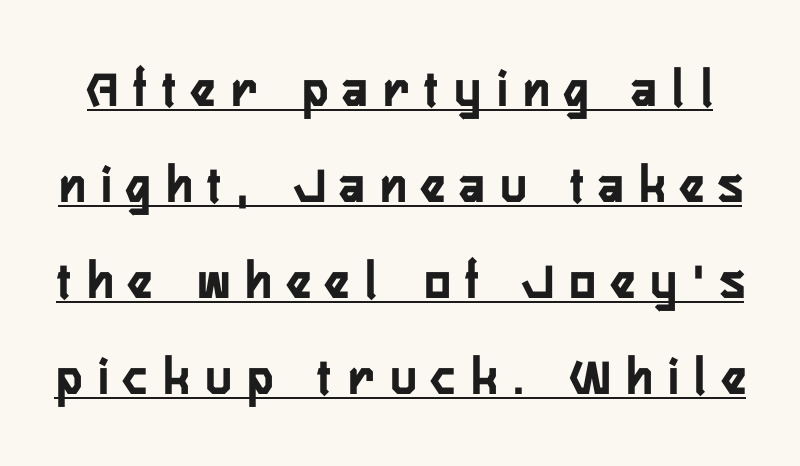
{"serif": "no", "italic": "no", "bold": "yes", "weight": "semibold", "width": "condensed", "stroke_contrast": "low", "x_height": "medium", "monospaced": "no", "underline": "yes", "line_spacing_ratio": 1.78, "letter_spacing": "wide", "letter_spacing_em": 0.3, "glyph_px": 54}
